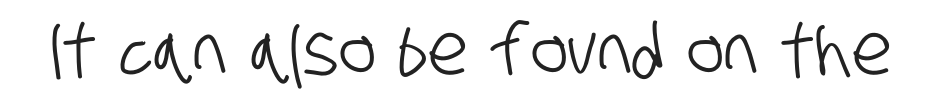
Underline: absent. The line texture is even and compact thanks to regular tracking. Looks like regular typesetting: each glyph gets only the width it needs. The glyphs in this specimen are sans serif.
